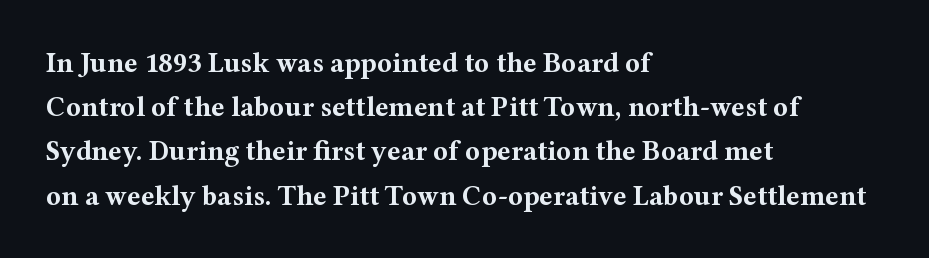
{"serif": "yes", "italic": "no", "bold": "yes", "weight": "bold", "width": "wide", "stroke_contrast": "medium", "x_height": "medium", "monospaced": "no", "underline": "no", "align": "left", "line_spacing": "normal", "line_spacing_ratio": 1.58, "letter_spacing": "normal", "letter_spacing_em": 0.0, "glyph_px": 28}
